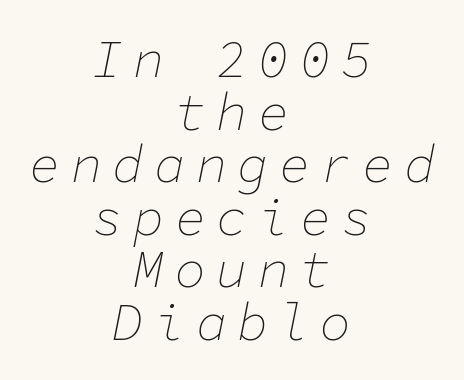
{"italic": "yes", "lean": "right", "slant_degrees": 11, "bold": "no", "weight": "thin", "width": "normal", "stroke_contrast": "low", "x_height": "medium", "monospaced": "yes", "underline": "no", "align": "center", "line_spacing": "tight", "line_spacing_ratio": 1.01, "letter_spacing": "wide", "letter_spacing_em": 0.2, "glyph_px": 52}
